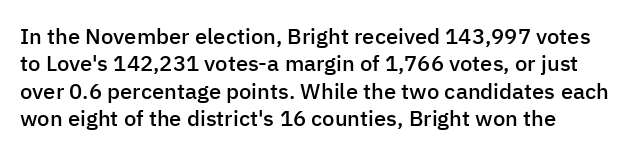
Q: Is the text bold? A: Semi-bold.
Q: Is the text italic (slanted)? A: No, it is upright.
Q: Is the text underlined? A: No.
Q: Is the spacing between letters normal or unusually wide? A: Normal.
